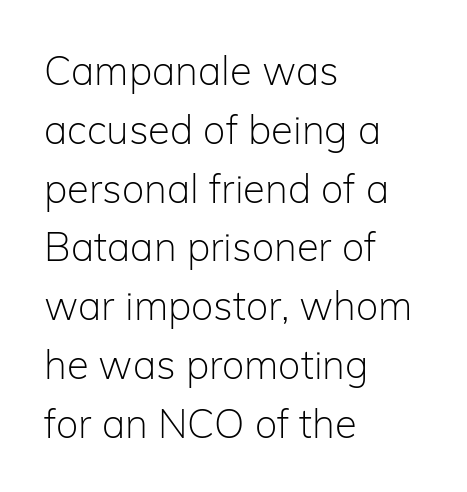
Q: Is the text bold? A: No.
Q: Is the text italic (slanted)? A: No, it is upright.
Q: Is the typeface a serif or a sans-serif typeface? A: Sans-serif.
Q: Is the text underlined? A: No.
Q: How is the paragraph aligned? A: Left-aligned.
Q: Is the spacing between letters normal or unusually wide? A: Normal.
Q: Is the spacing between lines tight, normal or loose? A: Normal.
Q: Width (condensed, normal, or wide)? A: Normal.
Q: Stroke contrast? A: Low.
Q: x-height? A: Medium.
Q: Monospaced? A: No.
